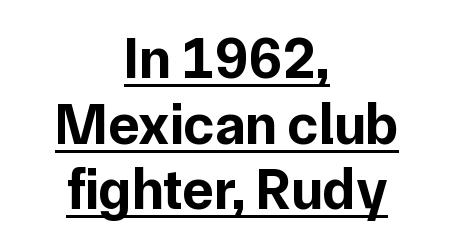
Notice how a bar underscores the lettering throughout. The type sits square on the baseline with zero lean. Short note: letters normally spaced. A student would call this center alignment; a typographer would say set centered. I'd describe the lettering as bold — thick and assertive.
